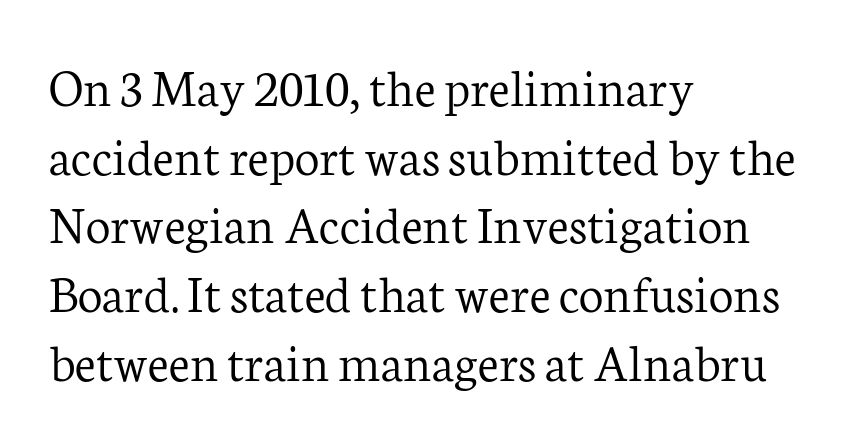
{"serif": "yes", "italic": "no", "bold": "no", "weight": "light", "width": "normal", "stroke_contrast": "low", "x_height": "medium", "monospaced": "no", "underline": "no", "align": "left", "line_spacing": "normal", "line_spacing_ratio": 1.25, "letter_spacing": "normal", "letter_spacing_em": 0.0, "glyph_px": 55}
